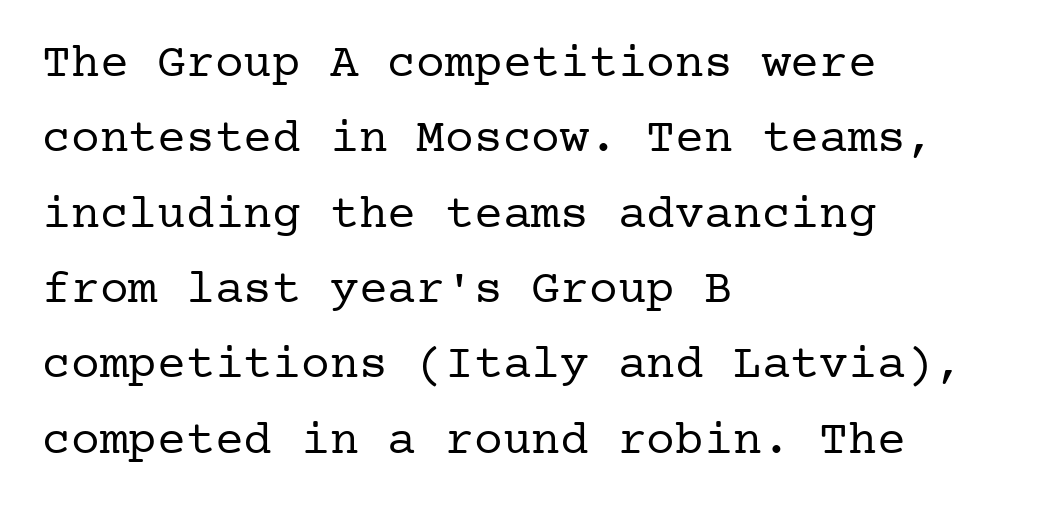
The image shows 48 px regular-weight serif type, upright; set left-aligned, normal line spacing (1.57x), normal letter spacing, not underlined; low stroke contrast and a medium x-height.
